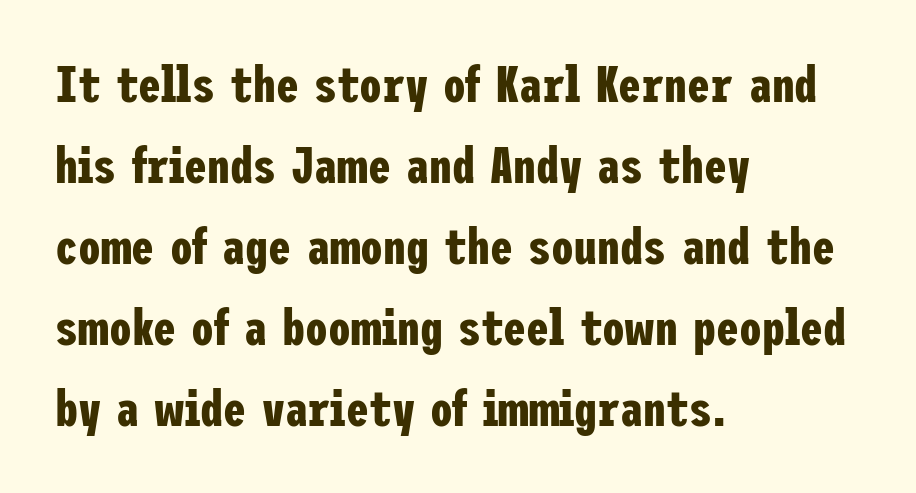
The image shows 51 px bold, condensed sans-serif type, upright; set left-aligned, normal line spacing (1.59x), normal letter spacing, not underlined; low stroke contrast and a medium x-height.
